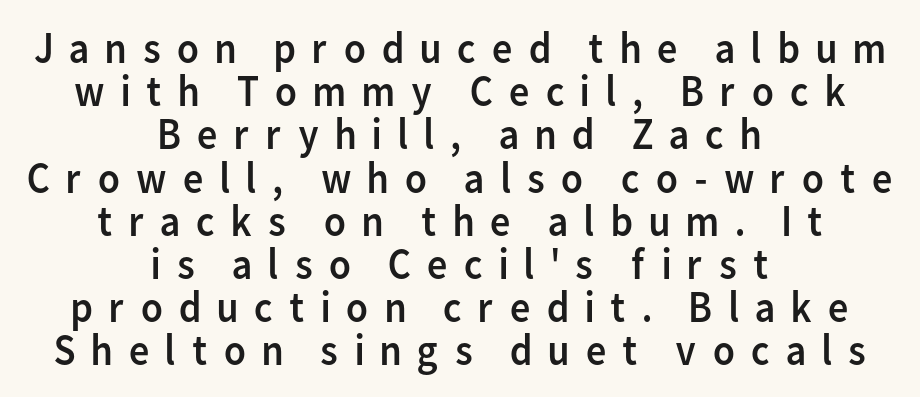
Q: Is the text bold? A: No.
Q: Is the text italic (slanted)? A: No, it is upright.
Q: Is the typeface a serif or a sans-serif typeface? A: Sans-serif.
Q: Is the text underlined? A: No.
Q: How is the paragraph aligned? A: Centered.
Q: Is the spacing between letters normal or unusually wide? A: Unusually wide.
Q: Is the spacing between lines tight, normal or loose? A: Tight.
Q: Width (condensed, normal, or wide)? A: Normal.
Q: Stroke contrast? A: Low.
Q: x-height? A: Medium.
Q: Monospaced? A: No.
